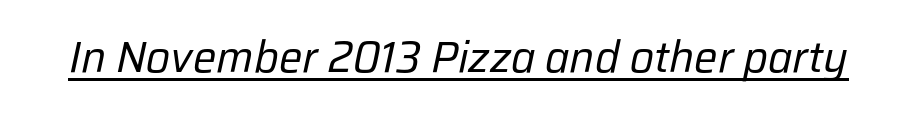
Q: Is the text bold? A: No.
Q: Is the text italic (slanted)? A: Yes, it leans right by about 12 degrees.
Q: Is the text underlined? A: Yes.
Q: Is the spacing between letters normal or unusually wide? A: Normal.
Q: Width (condensed, normal, or wide)? A: Normal.
Q: Stroke contrast? A: Low.
Q: x-height? A: Medium.
Q: Monospaced? A: No.
